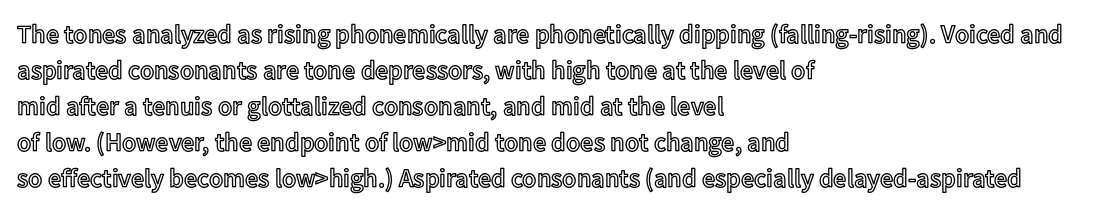
{"italic": "no", "underline": "no", "align": "left", "line_spacing": "normal", "line_spacing_ratio": 1.38, "letter_spacing": "normal", "letter_spacing_em": 0.0, "glyph_px": 26}
